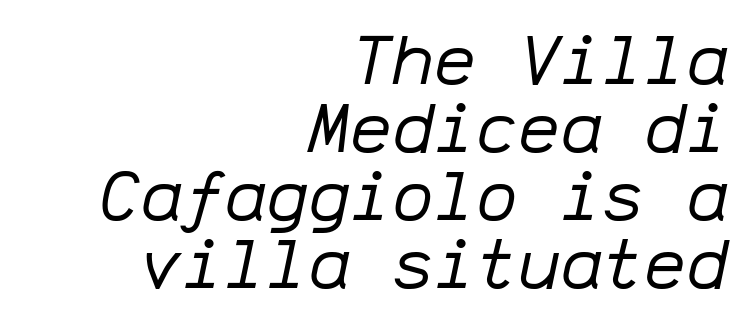
The image shows 70 px regular-weight type, italic (leaning right), monospaced; set right-aligned, tight line spacing (0.97x), normal letter spacing, not underlined; low stroke contrast and a medium x-height.
